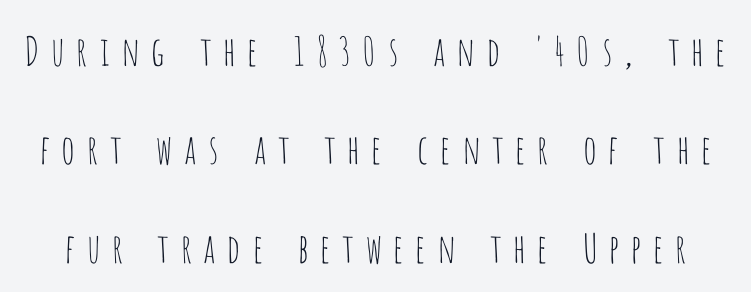
The image shows 40 px thin, condensed sans-serif type, upright; set loose line spacing (2.46x), unusually wide letter spacing (+0.24 em), not underlined; low stroke contrast and a large x-height.
